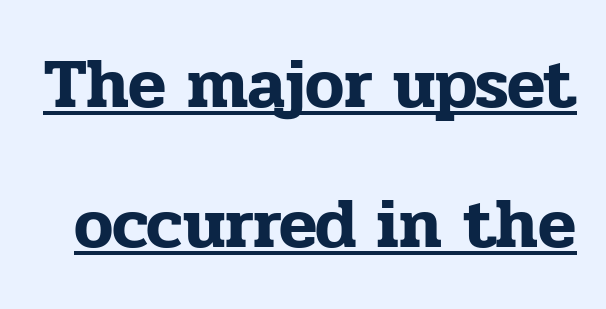
Q: Is the text italic (slanted)? A: No, it is upright.
Q: Is the typeface a serif or a sans-serif typeface? A: Serif.
Q: Is the text underlined? A: Yes.
Q: Is the spacing between letters normal or unusually wide? A: Normal.
Q: Is the spacing between lines tight, normal or loose? A: Loose.
Q: Width (condensed, normal, or wide)? A: Normal.
Q: Stroke contrast? A: Low.
Q: x-height? A: Medium.
Q: Monospaced? A: No.
